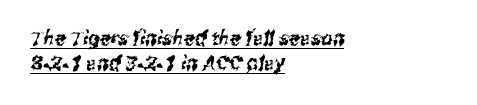
{"underline": "yes", "align": "left", "line_spacing_ratio": 1.24, "letter_spacing": "normal", "letter_spacing_em": 0.0, "glyph_px": 20}
